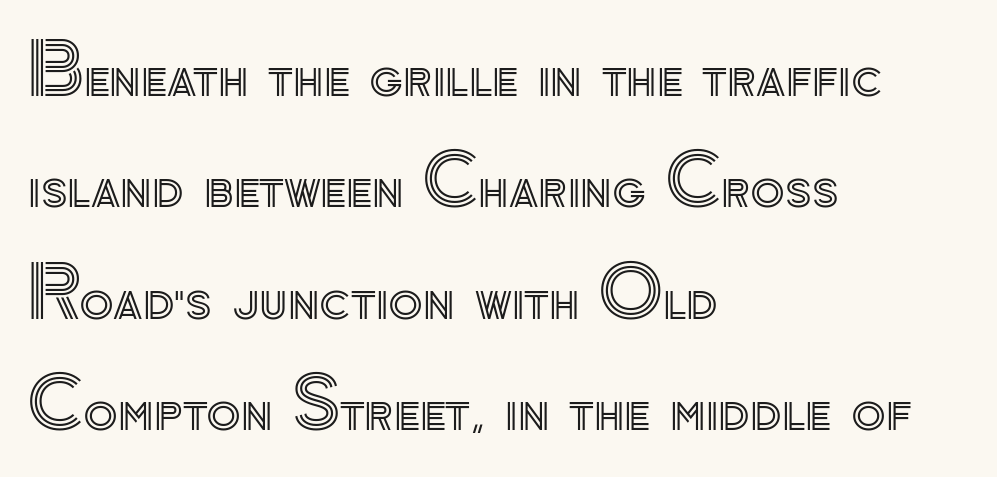
Leading: standard. The strip under each line holds only bare page. Leftover space on each line is placed entirely after the last word. In terms of posture, this sample is upright.
